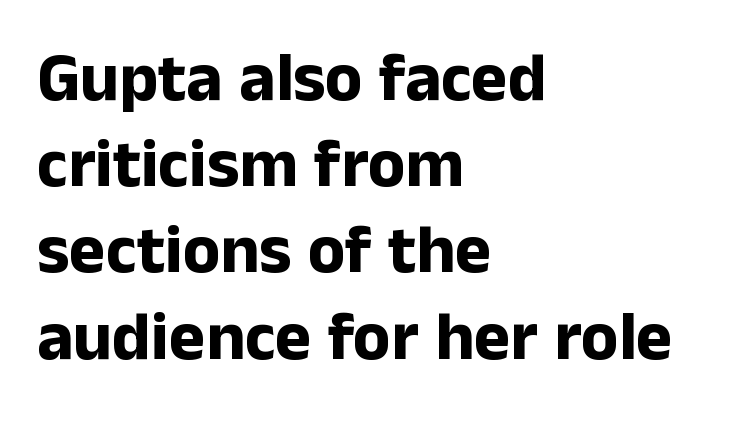
{"serif": "no", "italic": "no", "bold": "yes", "weight": "bold", "width": "normal", "stroke_contrast": "low", "x_height": "medium", "monospaced": "no", "underline": "no", "align": "left", "line_spacing": "normal", "line_spacing_ratio": 1.25, "letter_spacing": "normal", "letter_spacing_em": 0.0, "glyph_px": 69}
